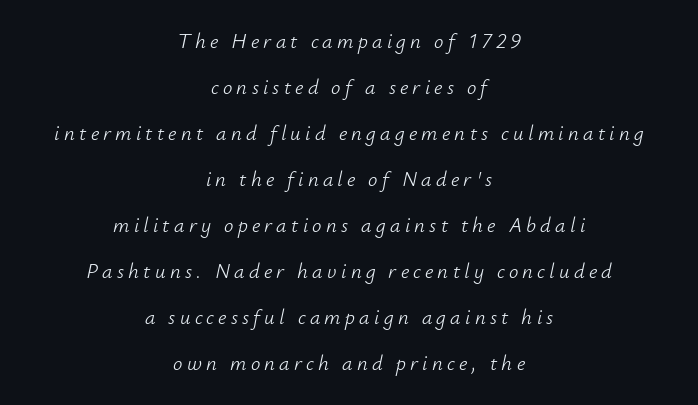
{"italic": "yes", "lean": "right", "slant_degrees": 12, "bold": "no", "underline": "no", "align": "center", "line_spacing": "loose", "line_spacing_ratio": 2.19, "letter_spacing": "wide", "letter_spacing_em": 0.2, "glyph_px": 21}
